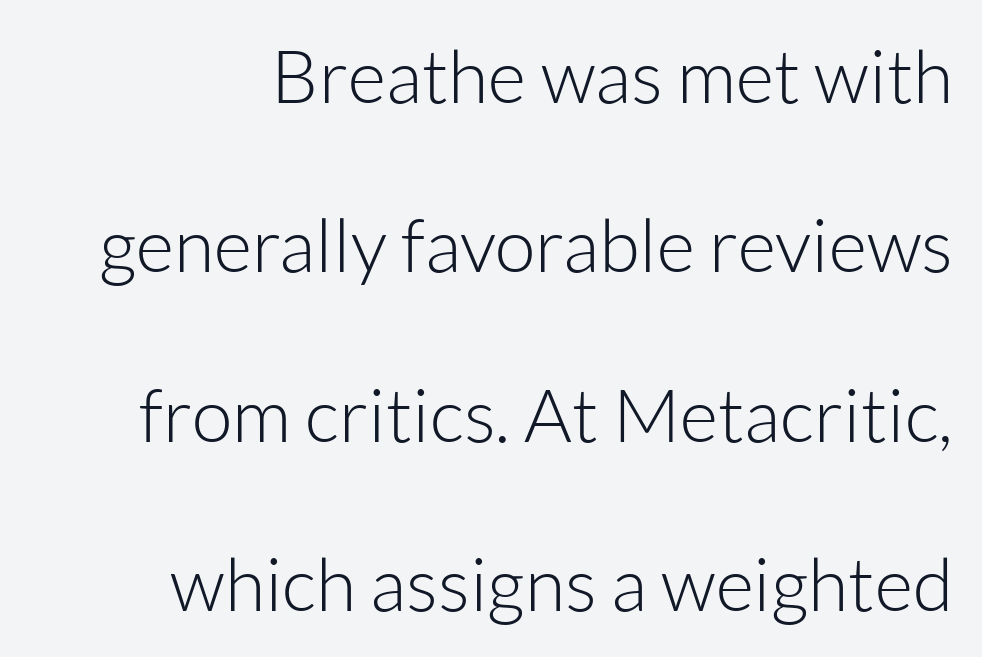
Leftover space on each line is placed entirely before the opening word. Letterform terminals end flat and unadorned throughout the passage. The typeface has the unassuming heft of standard copy or less. Short note: letters normally spaced. Vertical strokes here are truly vertical. Honestly, the rows look like they've been pulled way apart.
